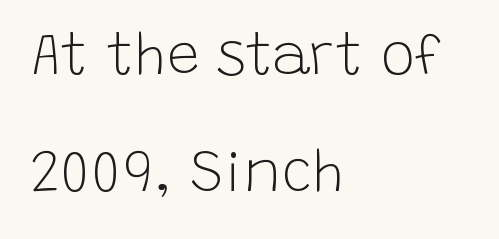
This sample has the flowing, uneven cadence of proportional lettering. The text block is weighted toward the left margin, trailing off unevenly rightward. Standard letterfit; no display-style spreading of the glyphs. Does the lettering tilt? It doesn't — this is upright. This rendering features lettering with no underline. Classification — sans serif.
